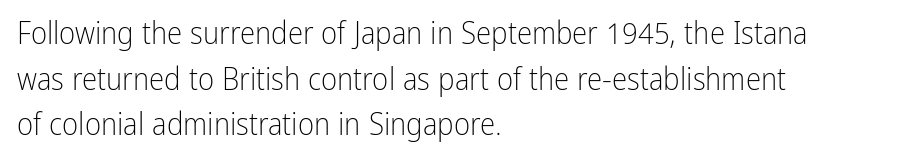
The image shows 31 px light, condensed sans-serif type, upright; set left-aligned, normal line spacing (1.47x), normal letter spacing, not underlined; low stroke contrast and a medium x-height.
